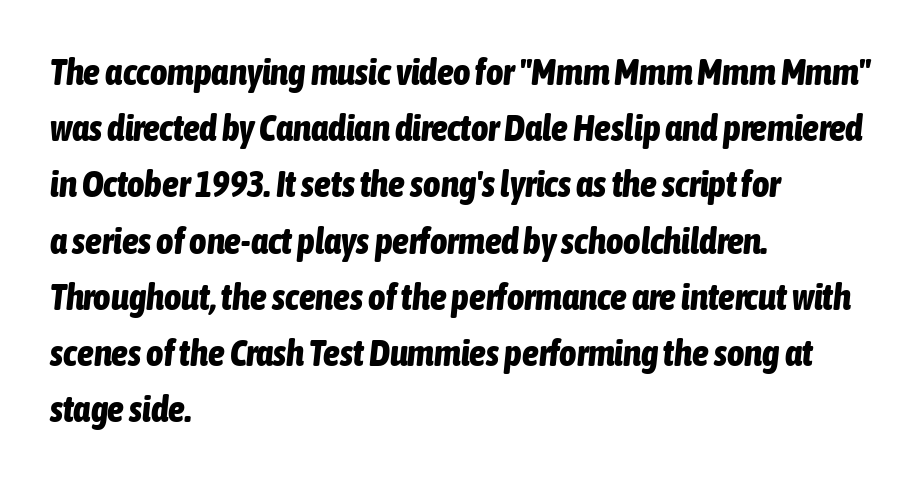
Q: Is the text bold? A: Yes.
Q: Is the text italic (slanted)? A: Yes, it leans right by about 6 degrees.
Q: Is the text underlined? A: No.
Q: How is the paragraph aligned? A: Left-aligned.
Q: Is the spacing between letters normal or unusually wide? A: Normal.
Q: Is the spacing between lines tight, normal or loose? A: Normal.
Q: Width (condensed, normal, or wide)? A: Condensed.
Q: Stroke contrast? A: Low.
Q: x-height? A: Medium.
Q: Monospaced? A: No.
